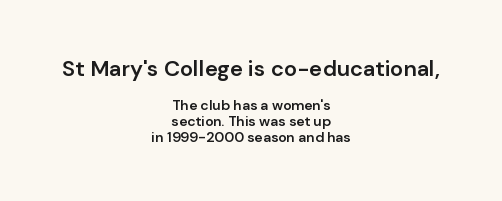
{"italic": "no", "bold": "semi", "underline": "no", "align": "center", "line_spacing": "tight", "line_spacing_ratio": 1.12, "letter_spacing": "normal", "letter_spacing_em": 0.0, "larger_block": "first", "size_ratio": 1.57, "glyph_px": 22}
